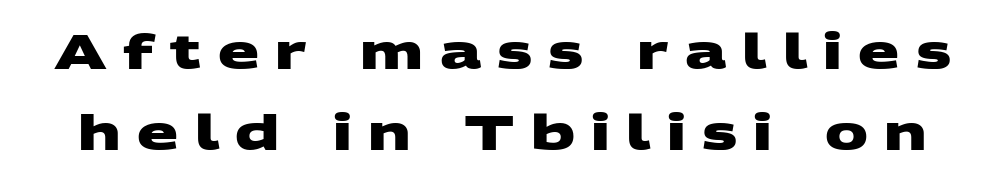
{"serif": "no", "bold": "yes", "weight": "heavy", "width": "wide", "stroke_contrast": "medium", "x_height": "large", "monospaced": "no", "underline": "no", "line_spacing": "normal", "line_spacing_ratio": 1.69, "letter_spacing": "wide", "letter_spacing_em": 0.34, "glyph_px": 48}
